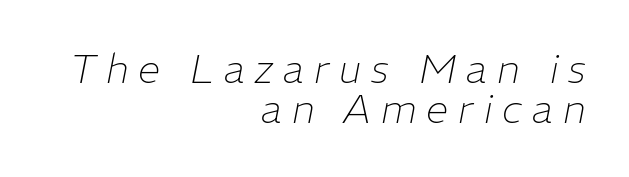
{"italic": "yes", "lean": "right", "slant_degrees": 11, "bold": "no", "weight": "thin", "width": "normal", "stroke_contrast": "low", "x_height": "medium", "monospaced": "no", "underline": "no", "align": "right", "line_spacing": "tight", "line_spacing_ratio": 1.0, "letter_spacing": "wide", "letter_spacing_em": 0.25, "glyph_px": 40}
